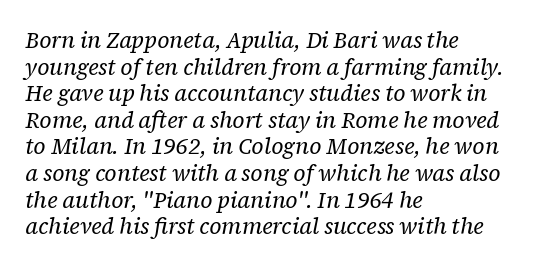
The image shows 22 px text type, italic (leaning right); set left-aligned, line spacing 1.21x, normal letter spacing, not underlined.
